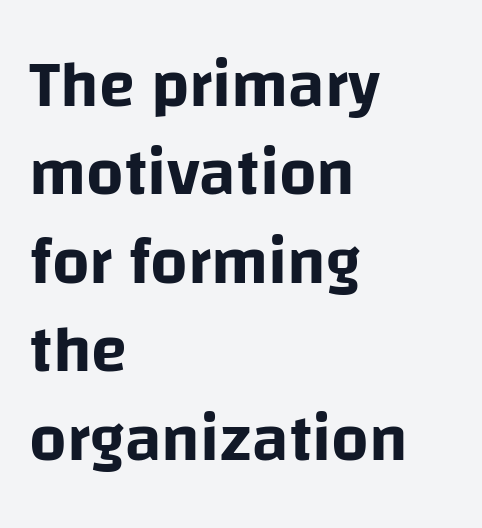
Proportional: the letters do not fall into vertical columns. What stands out about the letter spacing? Nothing — it is the standard amount. Unlike a traditional serif, this face leaves its strokes unadorned. Do the letters lean? They stand straight. These lines sit exactly where default settings would place them.
